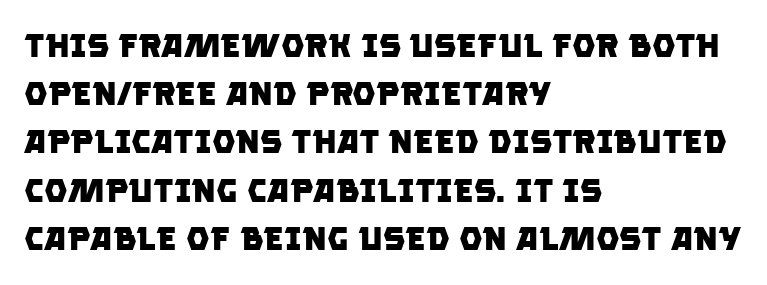
Q: Is the text bold? A: Yes.
Q: Is the typeface a serif or a sans-serif typeface? A: Sans-serif.
Q: Is the text underlined? A: No.
Q: How is the paragraph aligned? A: Left-aligned.
Q: Is the spacing between letters normal or unusually wide? A: Normal.
Q: Is the spacing between lines tight, normal or loose? A: Normal.
Q: Width (condensed, normal, or wide)? A: Normal.
Q: Stroke contrast? A: Low.
Q: x-height? A: Large.
Q: Monospaced? A: No.
